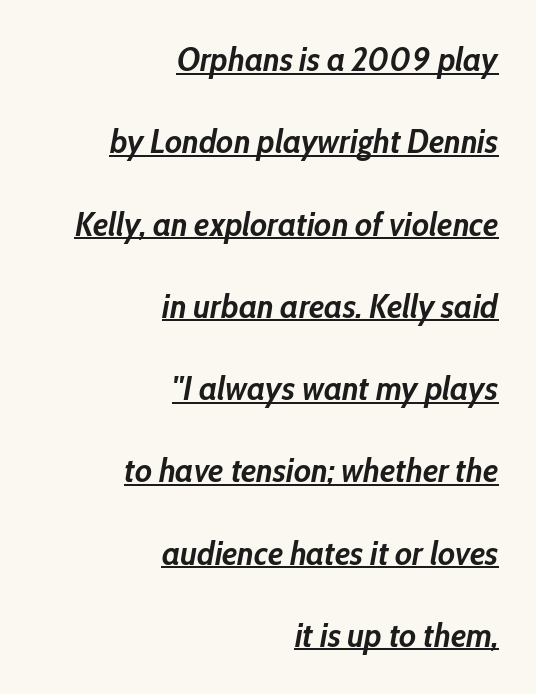
The image shows 34 px semibold, condensed type, italic (leaning right); set right-aligned, loose line spacing (2.42x), normal letter spacing, underlined; low stroke contrast and a medium x-height.
